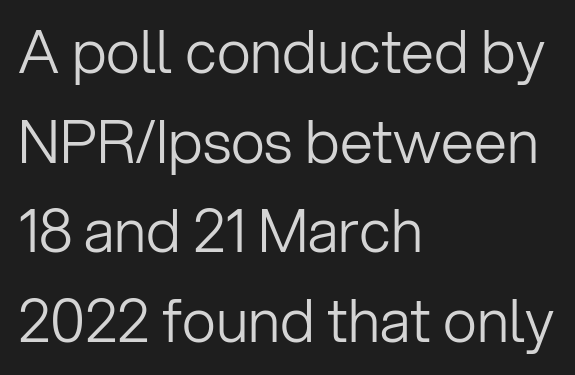
The image shows 59 px light sans-serif type, upright; set left-aligned, normal line spacing (1.52x), normal letter spacing, not underlined; low stroke contrast and a medium x-height.
